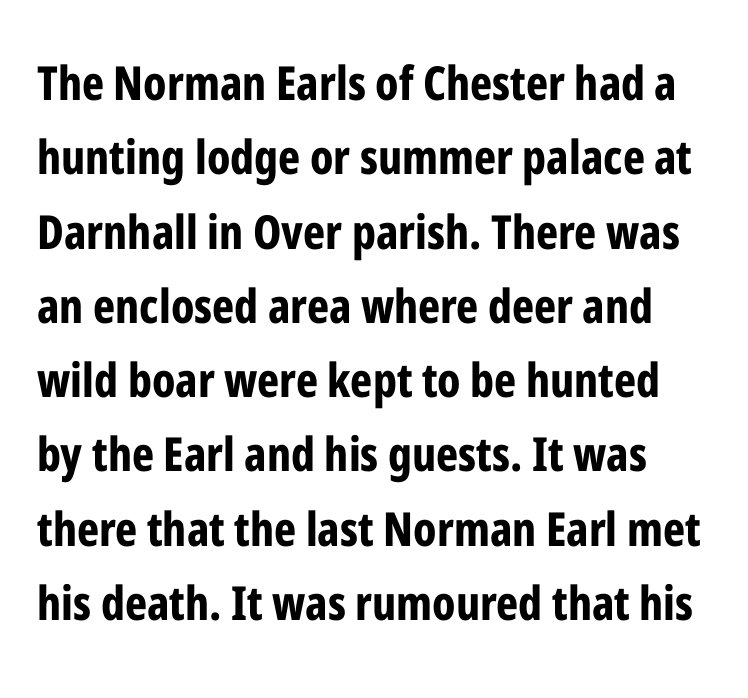
{"serif": "no", "italic": "no", "bold": "yes", "weight": "bold", "width": "condensed", "stroke_contrast": "low", "x_height": "medium", "monospaced": "no", "underline": "no", "line_spacing": "normal", "line_spacing_ratio": 1.58, "letter_spacing": "normal", "letter_spacing_em": 0.0, "glyph_px": 47}
